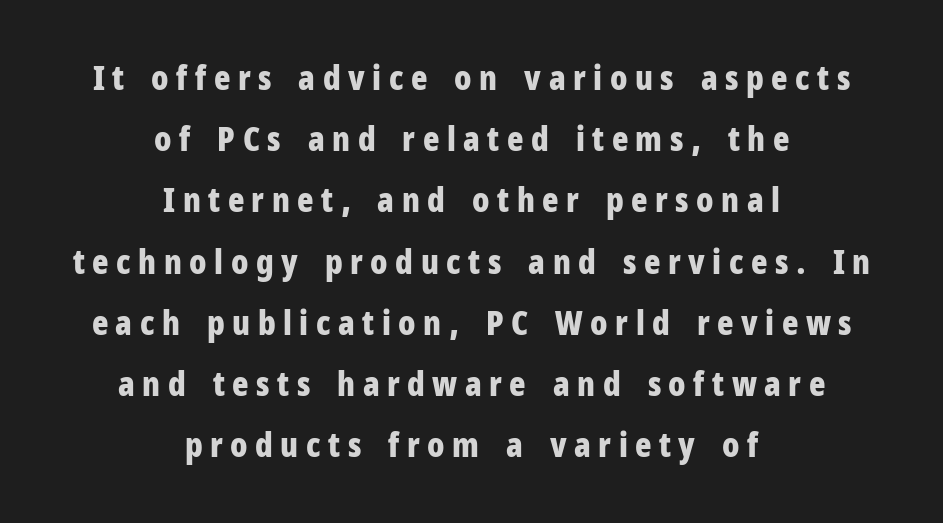
Words float on clear page, feet unadorned. Neither beginnings nor endings align; midpoints do. Observe the wide spacing: letters keep a clear distance from each other. Caption: bold face, heavy strokes.
